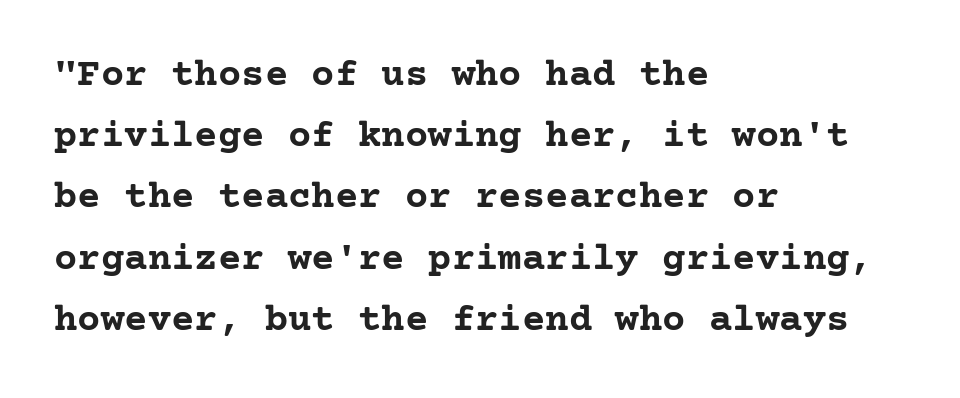
{"serif": "yes", "italic": "no", "bold": "yes", "weight": "semibold", "width": "normal", "stroke_contrast": "low", "x_height": "medium", "underline": "no", "align": "left", "line_spacing": "normal", "line_spacing_ratio": 1.57, "letter_spacing": "normal", "letter_spacing_em": 0.0, "glyph_px": 39}
